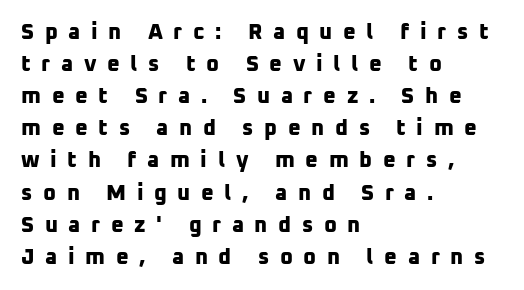
The image shows 22 px bold type; set left-aligned, normal line spacing (1.46x), unusually wide letter spacing (+0.48 em), not underlined.
